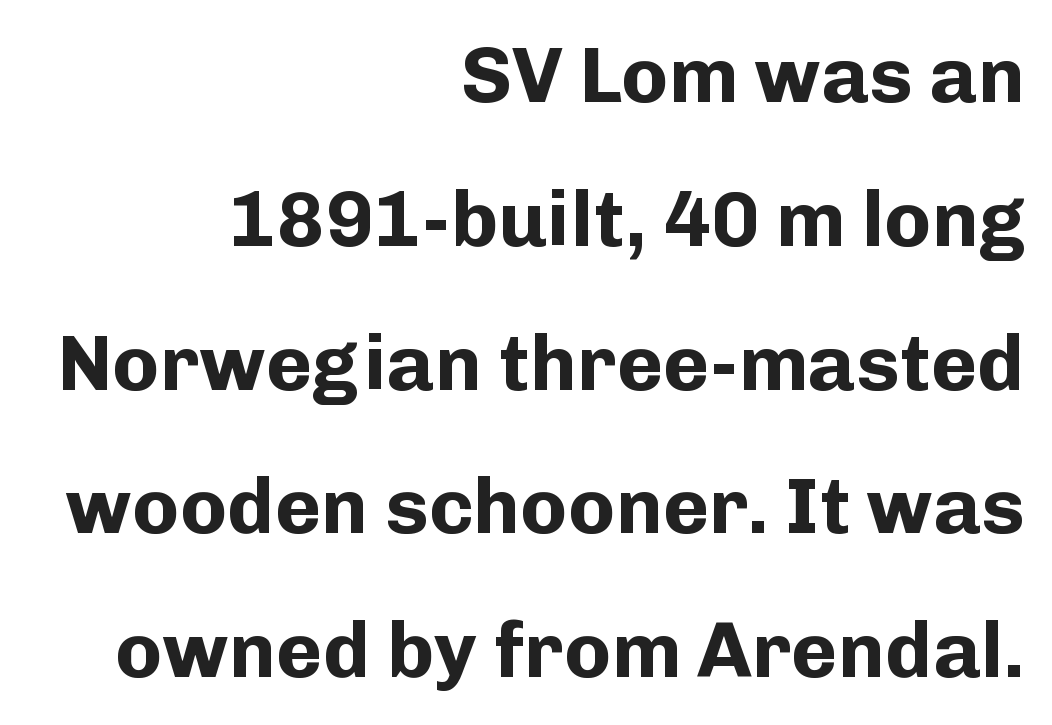
The image shows 79 px bold sans-serif type, upright; set right-aligned, line spacing 1.82x, normal letter spacing, not underlined; low stroke contrast and a medium x-height.
